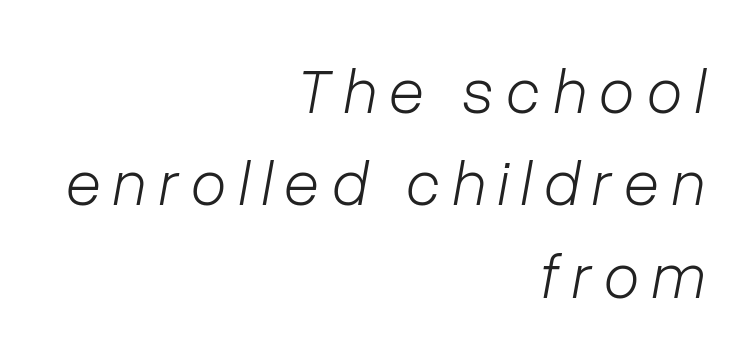
{"italic": "yes", "lean": "right", "slant_degrees": 10, "bold": "no", "weight": "light", "width": "normal", "stroke_contrast": "low", "x_height": "medium", "monospaced": "no", "underline": "no", "align": "right", "line_spacing": "normal", "line_spacing_ratio": 1.42, "glyph_px": 65}
